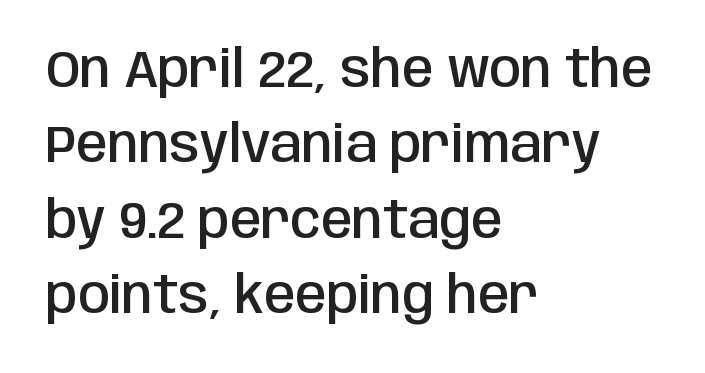
Q: Is the text bold? A: Semi-bold.
Q: Is the text italic (slanted)? A: No, it is upright.
Q: Is the typeface a serif or a sans-serif typeface? A: Sans-serif.
Q: Is the text underlined? A: No.
Q: How is the paragraph aligned? A: Left-aligned.
Q: Is the spacing between letters normal or unusually wide? A: Normal.
Q: Is the spacing between lines tight, normal or loose? A: Normal.
Q: Width (condensed, normal, or wide)? A: Condensed.
Q: Stroke contrast? A: Low.
Q: x-height? A: Large.
Q: Monospaced? A: No.
